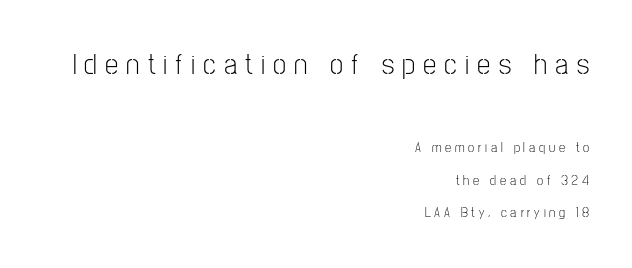
The image shows 30 px light, condensed sans-serif type, upright; set right-aligned, loose line spacing (2.33x), unusually wide letter spacing (+0.27 em), not underlined; the first (top) block is 2.14x larger; low stroke contrast and a medium x-height.
